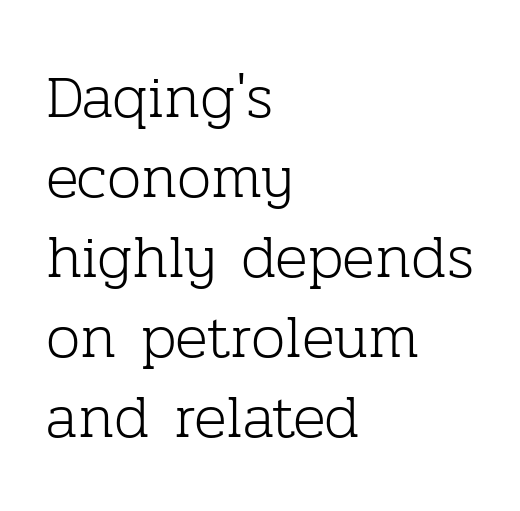
The image shows 61 px light serif type, upright; set left-aligned, normal line spacing (1.31x), normal letter spacing, not underlined; low stroke contrast and a medium x-height.
